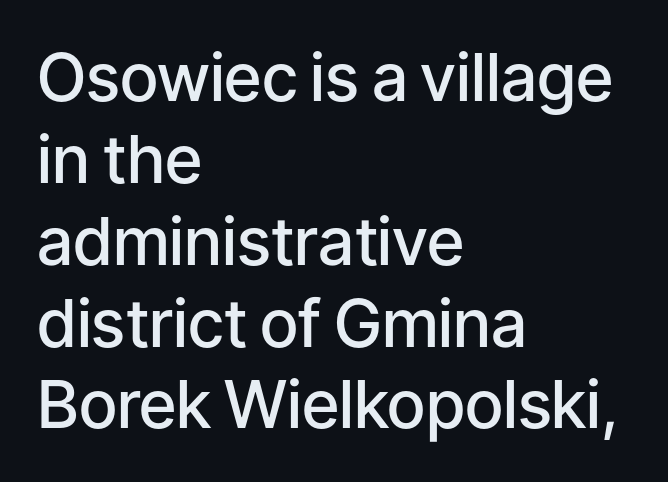
You could not count columns in this text — the font is proportionally spaced. This is roman type, the default non-slanted kind. The setting favours the left margin, as ordinary paragraphs usually do. In terms of letterspacing, this is plain default setting. Type without underlining.
